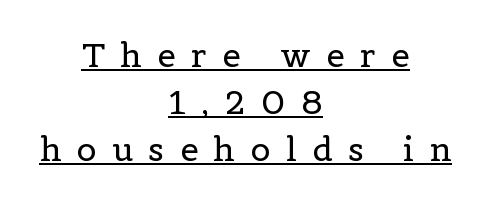
These lines are composed in type with serifs. You could not count columns in this text — the font is proportionally spaced. The leading is moderate, giving the passage an even texture. A roman cut, with each character standing at attention. A light-to-regular cut is what we see here. The letterforms stand isolated, each surrounded by extra space.
